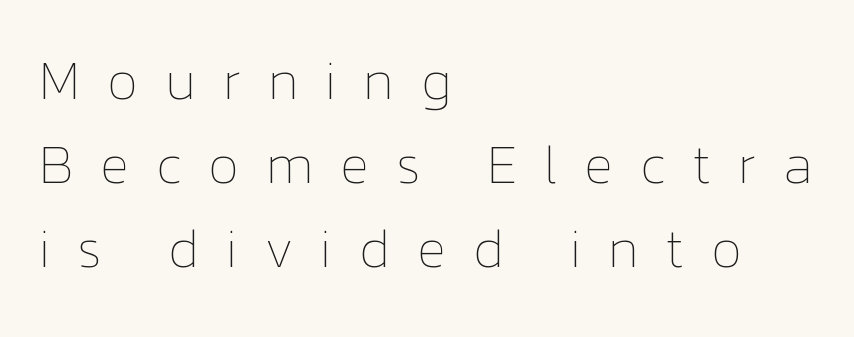
The rag falls on the right side of this text block. Think of a printed novel: that variable character pitch is what you see here. The lines sit at an ordinary, default distance from one another. Is there any slant? The stems are plumb. Rule under the text: the space is simply empty. Stem width sits at or under what a default text font uses.
